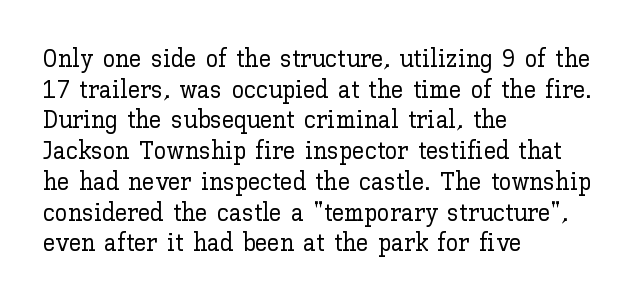
Which margin do the lines hug? The left one — the right edge is uneven. Bare-footed words on every line. Here the glyphs are tracked normally, forming tight word shapes. Does the lettering tilt? It doesn't — this is upright.
